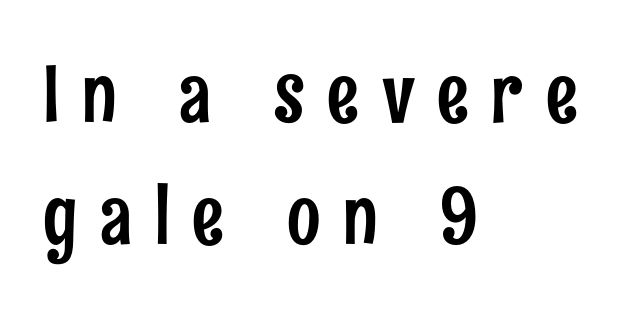
The image shows 79 px condensed sans-serif type, upright; set left-aligned, normal line spacing (1.55x), unusually wide letter spacing (+0.29 em), not underlined; low stroke contrast and a medium x-height.
